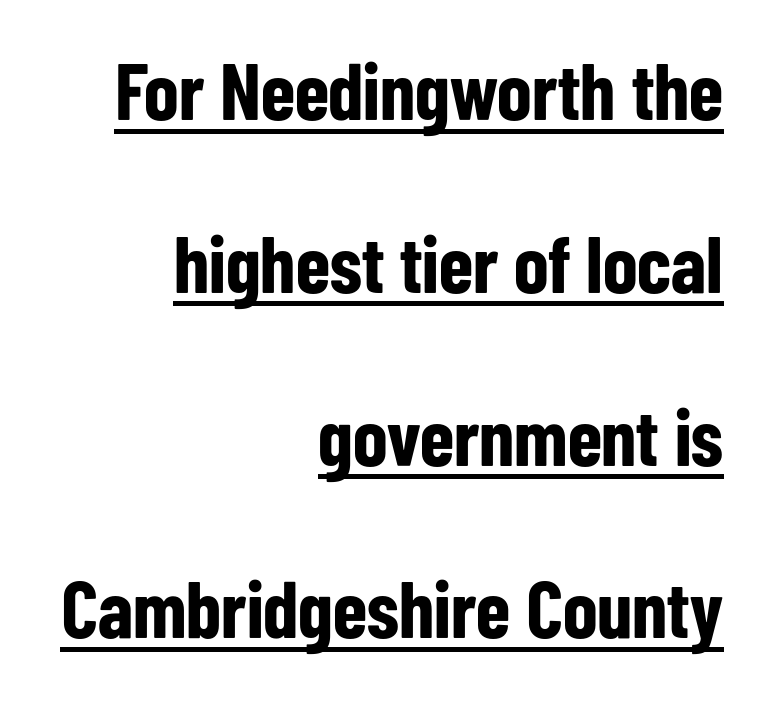
{"serif": "no", "italic": "no", "bold": "yes", "weight": "bold", "width": "condensed", "stroke_contrast": "low", "x_height": "medium", "monospaced": "no", "underline": "yes", "align": "right", "line_spacing": "loose", "line_spacing_ratio": 2.16, "letter_spacing": "normal", "letter_spacing_em": 0.0, "glyph_px": 80}
